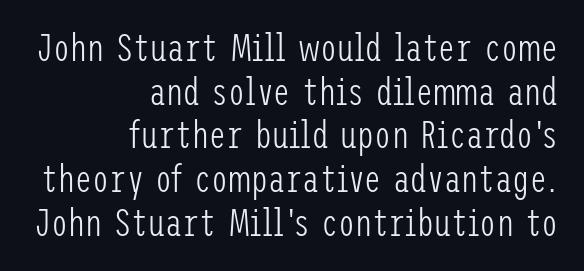
The image shows 38 px light, condensed sans-serif type, upright; set right-aligned, tight line spacing (1.15x), normal letter spacing, not underlined; low stroke contrast and a medium x-height.
